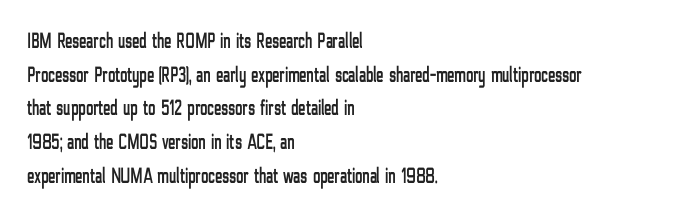
One glance says typical: line gaps are just what's usual. The letters stand upright; this is a roman face. The gap between lines stays unmarked. These lines keep a tight, regular rhythm from letter to letter. Casual observation: everything's shoved over to the left.
